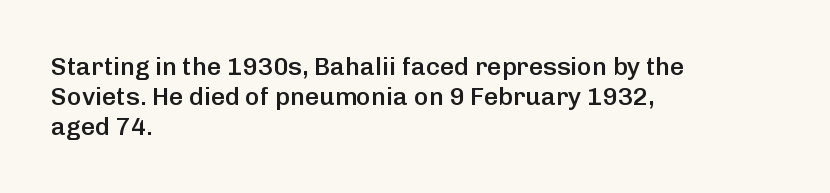
Q: Is the text bold? A: Semi-bold.
Q: Is the text italic (slanted)? A: No, it is upright.
Q: Is the text underlined? A: No.
Q: How is the paragraph aligned? A: Left-aligned.
Q: Is the spacing between letters normal or unusually wide? A: Normal.
